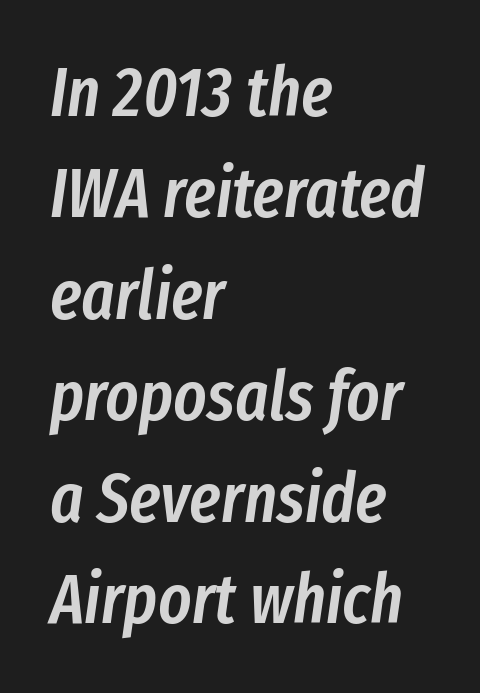
Does the lettering tilt? It does — this is italic. One-word summary of the alignment: left. Students, note that the glyphs here touch the page at normal intervals. Think of a printed novel: that variable character pitch is what you see here. Weight check: semibold — heavier than regular, not quite bold. Nobody drew a line under any word here.
